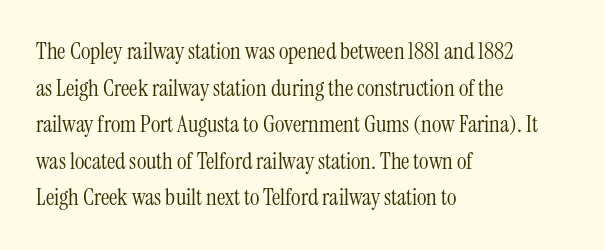
Q: Is the text bold? A: No.
Q: Is the text italic (slanted)? A: No, it is upright.
Q: Is the text underlined? A: No.
Q: How is the paragraph aligned? A: Left-aligned.
Q: Is the spacing between letters normal or unusually wide? A: Normal.
Q: Is the spacing between lines tight, normal or loose? A: Normal.
